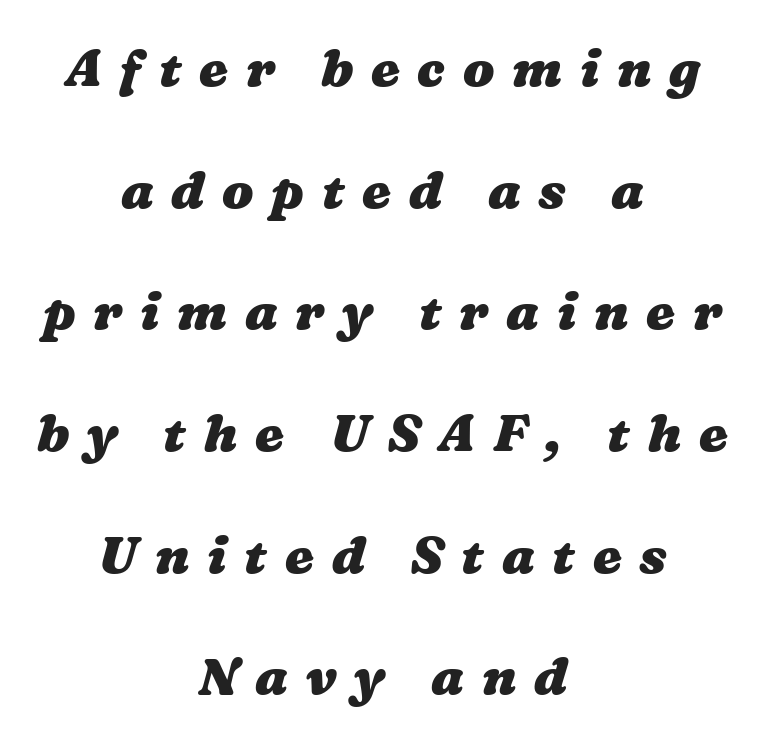
The image shows 52 px heavy, wide type; set centered, loose line spacing (2.34x), unusually wide letter spacing (+0.34 em), not underlined; medium stroke contrast and a medium x-height.
